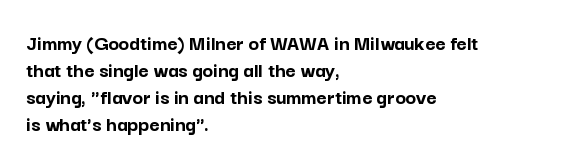
Q: Is the text bold? A: Yes.
Q: Is the text italic (slanted)? A: No, it is upright.
Q: Is the text underlined? A: No.
Q: How is the paragraph aligned? A: Left-aligned.
Q: Is the spacing between letters normal or unusually wide? A: Normal.
